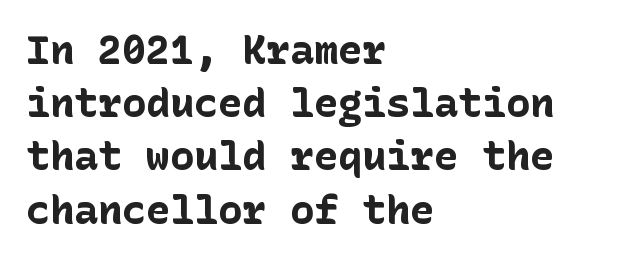
Reading down the column, the eye jumps a familiar distance to each next line. The setting favours the left margin, as ordinary paragraphs usually do. Standard letterfit; no display-style spreading of the glyphs. The letters stand upright; this is a roman face. Check where the strokes stop: nothing finishes them off — pure sans. The strokes are fattened all the way to bold.
